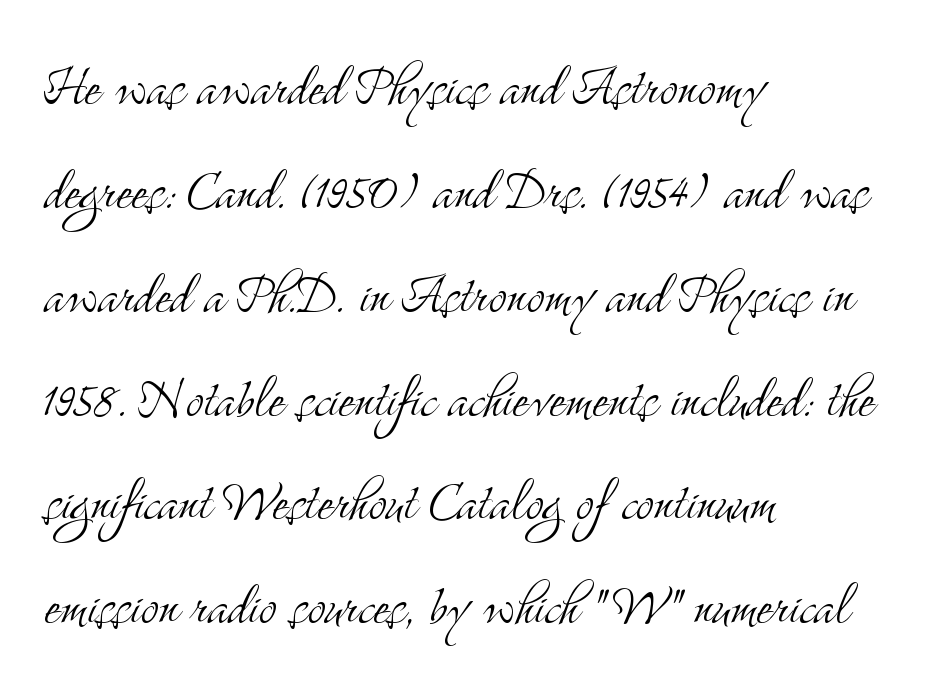
The image shows 67 px light, condensed serif type; set left-aligned, normal line spacing (1.55x), normal letter spacing, not underlined; medium stroke contrast and a small x-height.
